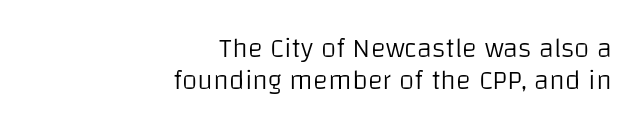
{"serif": "no", "italic": "no", "bold": "no", "weight": "light", "width": "normal", "stroke_contrast": "low", "x_height": "large", "monospaced": "no", "underline": "no", "align": "right", "line_spacing": "tight", "line_spacing_ratio": 1.15, "letter_spacing": "normal", "letter_spacing_em": 0.0, "glyph_px": 28}
